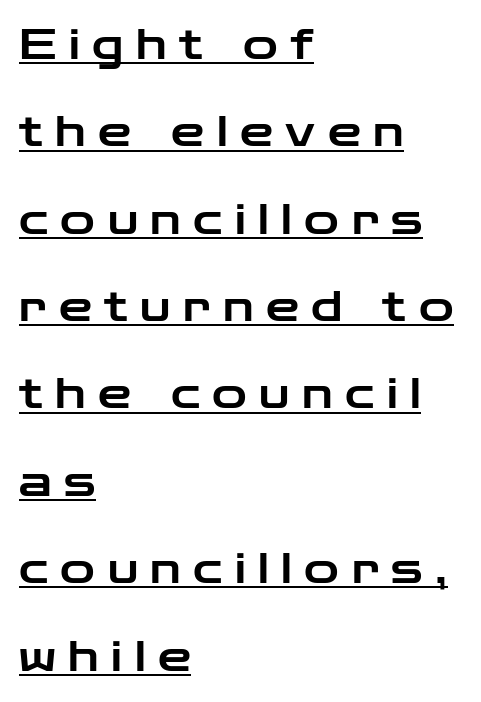
The image shows 42 px wide sans-serif type, upright; set left-aligned, loose line spacing (2.08x), unusually wide letter spacing (+0.3 em), underlined; low stroke contrast and a medium x-height.
